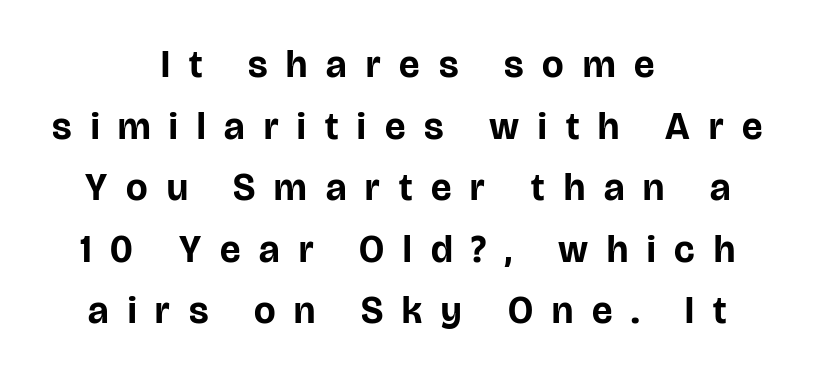
{"serif": "no", "italic": "no", "bold": "yes", "weight": "bold", "width": "normal", "stroke_contrast": "low", "x_height": "large", "monospaced": "no", "underline": "no", "align": "center", "line_spacing": "normal", "line_spacing_ratio": 1.62, "letter_spacing": "wide", "letter_spacing_em": 0.5, "glyph_px": 38}
